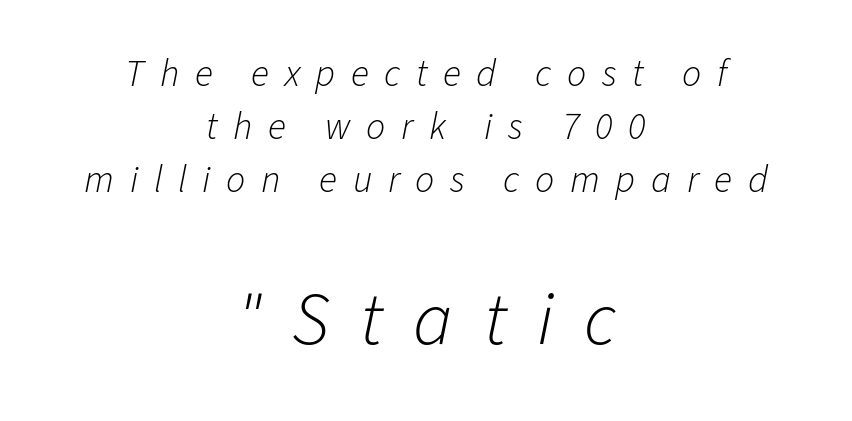
The image shows 75 px light type, italic (leaning right); set centered, normal line spacing (1.4x), unusually wide letter spacing (+0.41 em), not underlined; the second (bottom) block is 1.97x larger; low stroke contrast and a medium x-height.
